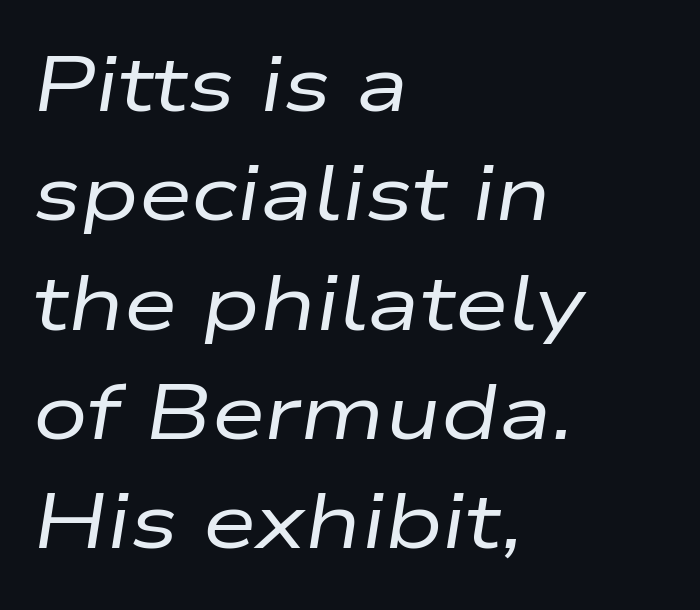
Q: Is the text bold? A: No.
Q: Is the text italic (slanted)? A: Yes, it leans right by about 9 degrees.
Q: Is the text underlined? A: No.
Q: How is the paragraph aligned? A: Left-aligned.
Q: Is the spacing between letters normal or unusually wide? A: Normal.
Q: Is the spacing between lines tight, normal or loose? A: Normal.
Q: Width (condensed, normal, or wide)? A: Wide.
Q: Stroke contrast? A: Low.
Q: x-height? A: Medium.
Q: Monospaced? A: No.
